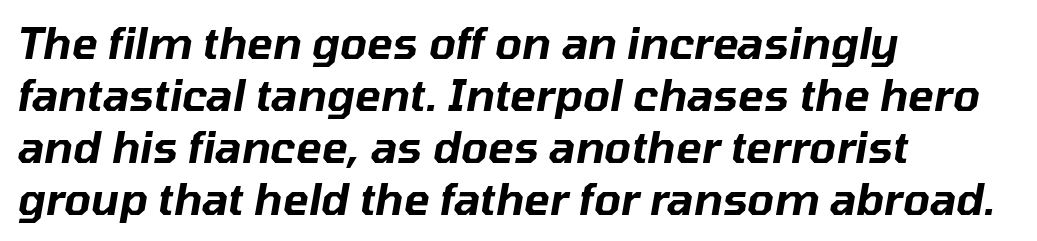
Looking at the ascenders, they clearly lean. This sample is left-justified, so line endings fall wherever the words run out. The gap between lines stays unmarked. The line texture is even and compact thanks to regular tracking. Character widths vary here, with narrow letters taking less room than wide ones.
